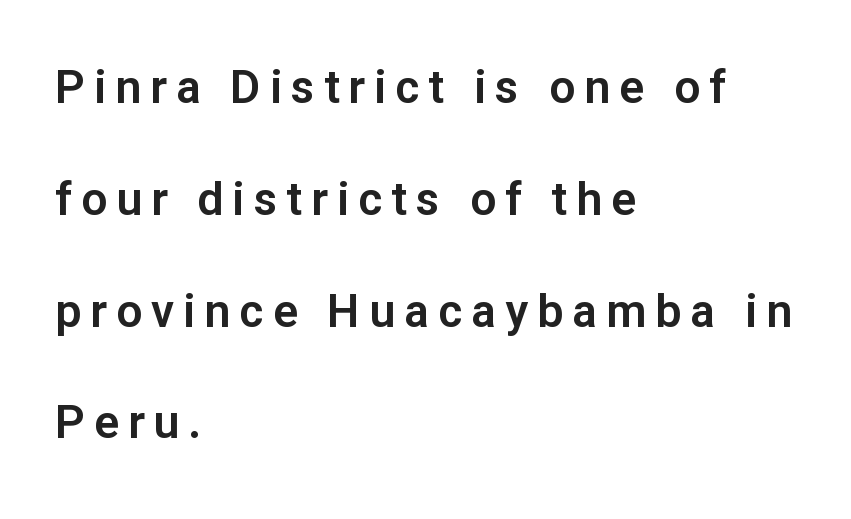
{"serif": "no", "italic": "no", "width": "normal", "stroke_contrast": "low", "x_height": "medium", "monospaced": "no", "underline": "no", "align": "left", "line_spacing": "loose", "line_spacing_ratio": 2.43, "letter_spacing": "wide", "letter_spacing_em": 0.2, "glyph_px": 46}
